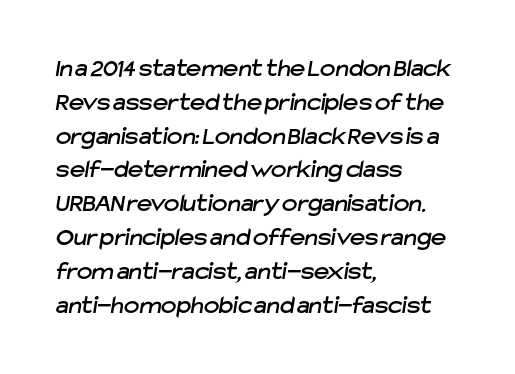
Q: Is the text underlined? A: No.
Q: How is the paragraph aligned? A: Left-aligned.
Q: Is the spacing between letters normal or unusually wide? A: Normal.
Q: Is the spacing between lines tight, normal or loose? A: Normal.
